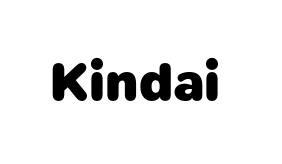
{"serif": "no", "bold": "yes", "weight": "heavy", "width": "normal", "stroke_contrast": "low", "x_height": "medium", "monospaced": "no", "underline": "no", "letter_spacing": "normal", "letter_spacing_em": 0.0, "glyph_px": 54}
